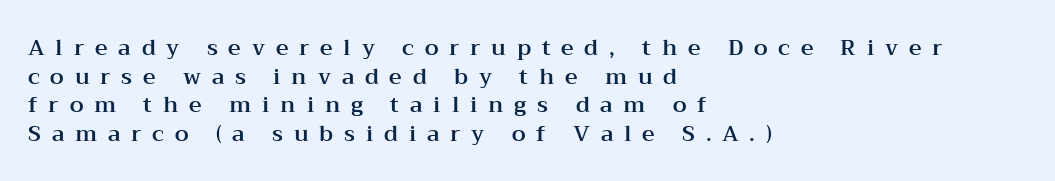
One-word summary of the alignment: left. Words float on clear page, feet unadorned. You could only call the tracking loose — the letters float apart. These lines were composed using upright roman letters.
